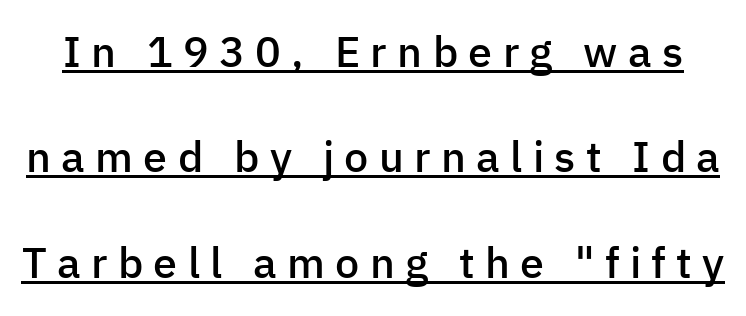
{"serif": "no", "italic": "no", "bold": "semi", "weight": "semibold", "width": "normal", "stroke_contrast": "low", "x_height": "medium", "monospaced": "no", "underline": "yes", "line_spacing": "loose", "line_spacing_ratio": 2.45, "letter_spacing": "wide", "letter_spacing_em": 0.24, "glyph_px": 43}
